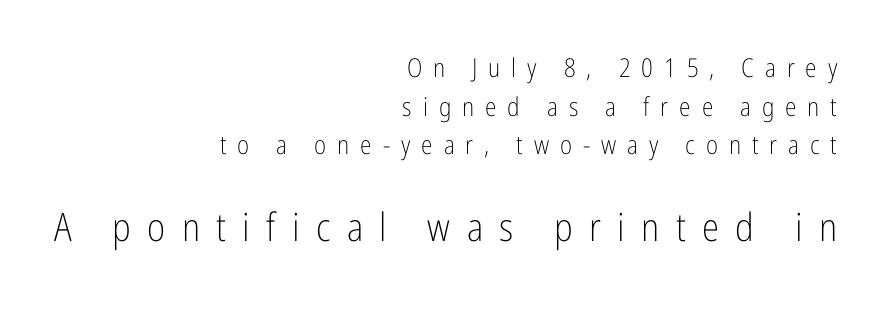
{"serif": "no", "italic": "no", "bold": "no", "weight": "light", "width": "condensed", "stroke_contrast": "low", "x_height": "medium", "monospaced": "no", "underline": "no", "align": "right", "line_spacing": "normal", "line_spacing_ratio": 1.49, "letter_spacing": "wide", "letter_spacing_em": 0.42, "larger_block": "second", "size_ratio": 1.5, "glyph_px": 39}
